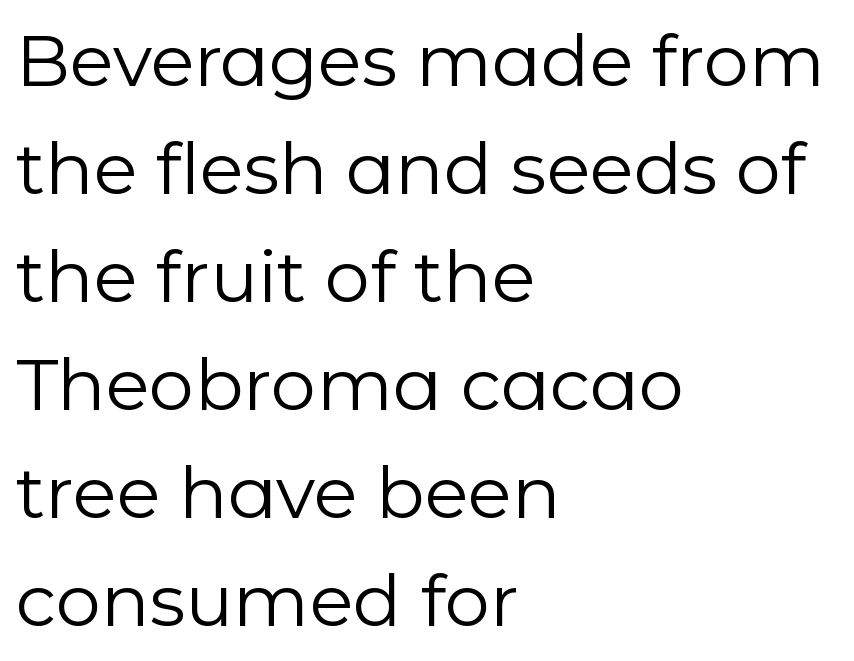
{"serif": "no", "italic": "no", "bold": "no", "weight": "regular", "width": "normal", "stroke_contrast": "low", "x_height": "medium", "monospaced": "no", "underline": "no", "align": "left", "line_spacing": "normal", "line_spacing_ratio": 1.5, "letter_spacing": "normal", "letter_spacing_em": 0.0, "glyph_px": 72}
